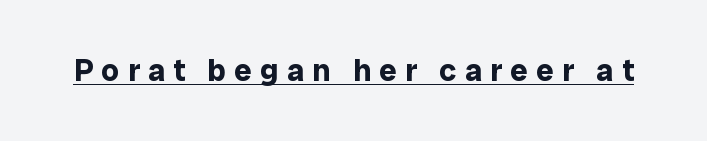
Q: Is the text bold? A: Yes.
Q: Is the text italic (slanted)? A: No, it is upright.
Q: Is the typeface a serif or a sans-serif typeface? A: Sans-serif.
Q: Is the text underlined? A: Yes.
Q: Is the spacing between letters normal or unusually wide? A: Unusually wide.
Q: Width (condensed, normal, or wide)? A: Normal.
Q: Stroke contrast? A: Low.
Q: x-height? A: Medium.
Q: Monospaced? A: No.
